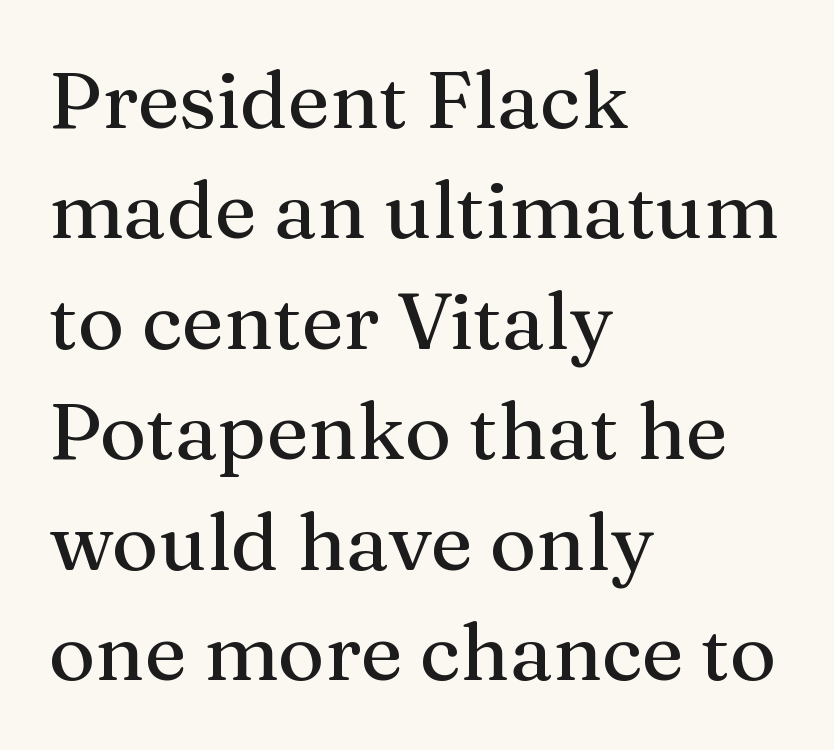
Q: Is the text italic (slanted)? A: No, it is upright.
Q: Is the typeface a serif or a sans-serif typeface? A: Serif.
Q: Is the text underlined? A: No.
Q: How is the paragraph aligned? A: Left-aligned.
Q: Is the spacing between letters normal or unusually wide? A: Normal.
Q: Is the spacing between lines tight, normal or loose? A: Normal.
Q: Width (condensed, normal, or wide)? A: Normal.
Q: Stroke contrast? A: Medium.
Q: x-height? A: Medium.
Q: Monospaced? A: No.
